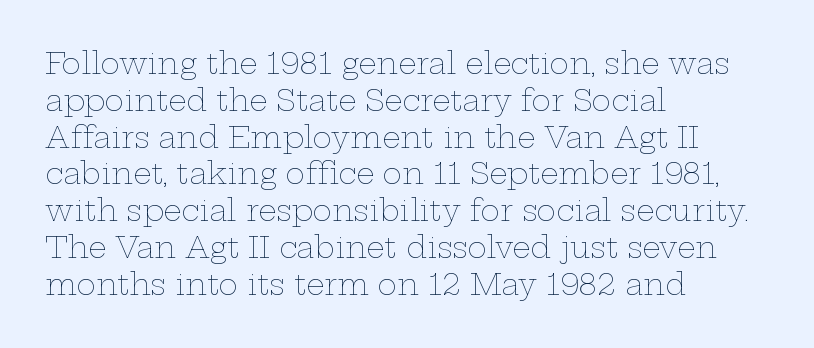
Q: Is the text bold? A: No.
Q: Is the text italic (slanted)? A: No, it is upright.
Q: Is the text underlined? A: No.
Q: How is the paragraph aligned? A: Left-aligned.
Q: Is the spacing between letters normal or unusually wide? A: Normal.
Q: Is the spacing between lines tight, normal or loose? A: Normal.
Q: Width (condensed, normal, or wide)? A: Wide.
Q: Stroke contrast? A: Low.
Q: x-height? A: Medium.
Q: Monospaced? A: No.
